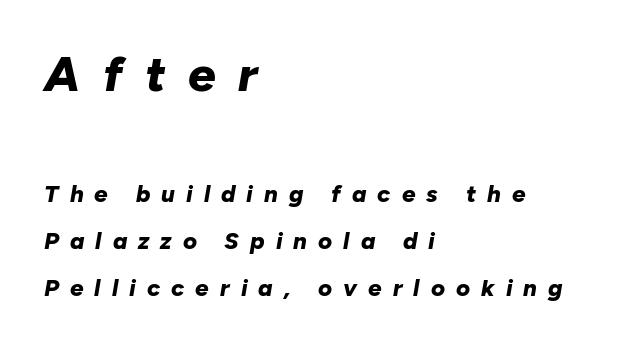
The paragraph shown leans on its left margin. The rendering uses natural spacing where letterforms have individual widths. Two sizes are in play, and the larger belongs to the first block. The lettering tilts uniformly, giving the passage an italic look. Students, observe: this is what heavily led, spacious text looks like. The zone under the glyphs is completely vacant.
